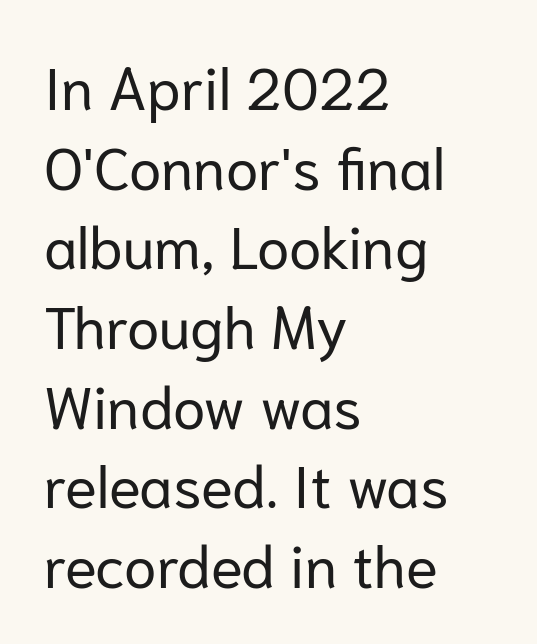
The image shows 59 px regular-weight sans-serif type, upright; set left-aligned, normal line spacing (1.35x), normal letter spacing, not underlined; low stroke contrast and a medium x-height.
